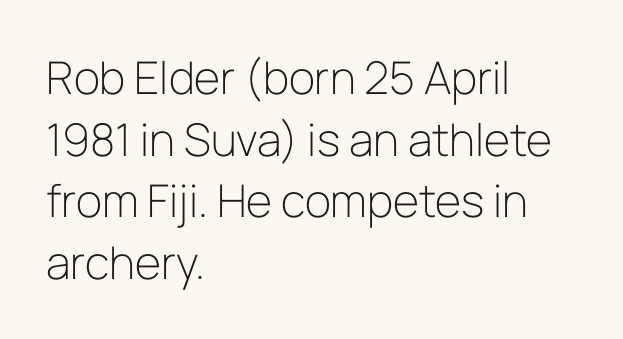
This sample uses plain, unmodified letter spacing. Check under the words: just untouched page. Notice how the stems are strictly vertical — no italics here. Where is the straight margin? On the left. Regular leading. Proportional: the letters do not fall into vertical columns.
